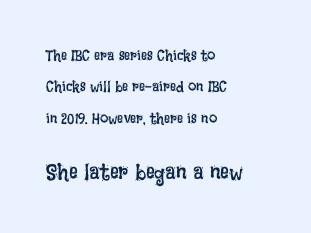
{"italic": "no", "bold": "no", "underline": "no", "align": "left", "line_spacing": "loose", "line_spacing_ratio": 2.09, "letter_spacing": "normal", "letter_spacing_em": 0.0, "larger_block": "second", "size_ratio": 1.47, "glyph_px": 22}
